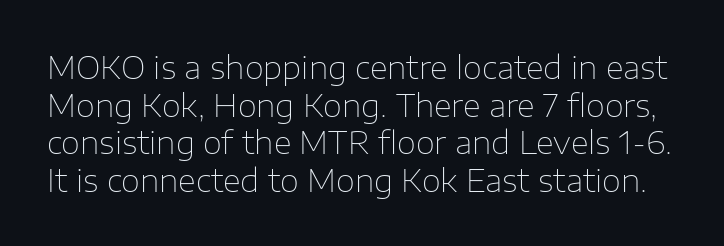
{"serif": "no", "italic": "no", "bold": "no", "weight": "thin", "width": "normal", "stroke_contrast": "low", "x_height": "medium", "monospaced": "no", "underline": "no", "line_spacing_ratio": 1.21, "letter_spacing": "normal", "letter_spacing_em": 0.0, "glyph_px": 31}
